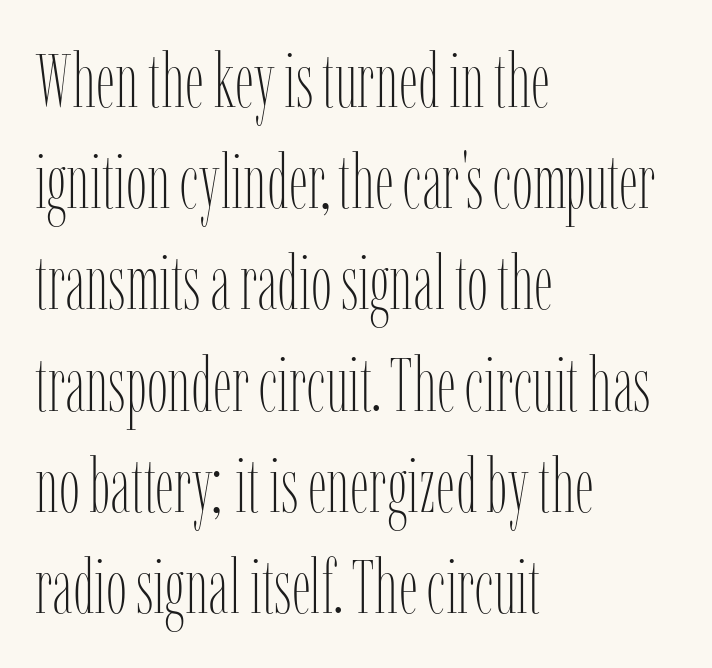
The image shows 75 px thin, condensed type, upright; set left-aligned, normal line spacing (1.35x), normal letter spacing, not underlined; low stroke contrast and a medium x-height.
